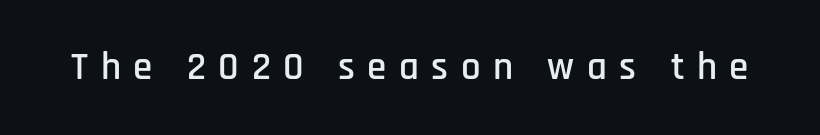
{"serif": "no", "italic": "no", "width": "condensed", "stroke_contrast": "low", "x_height": "large", "monospaced": "no", "underline": "no", "letter_spacing": "wide", "letter_spacing_em": 0.32, "glyph_px": 39}
